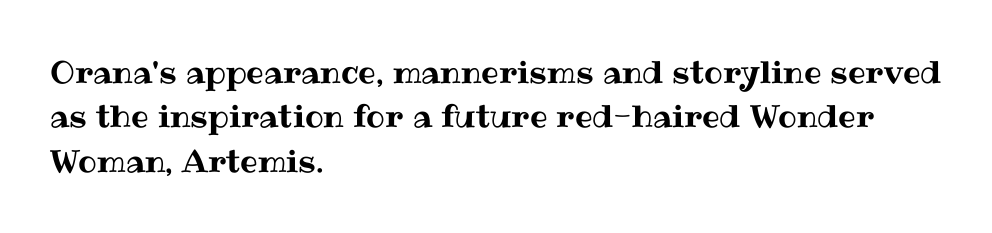
{"italic": "no", "width": "normal", "stroke_contrast": "medium", "x_height": "medium", "monospaced": "no", "underline": "no", "align": "left", "line_spacing": "normal", "line_spacing_ratio": 1.43, "letter_spacing": "normal", "letter_spacing_em": 0.0, "glyph_px": 31}
